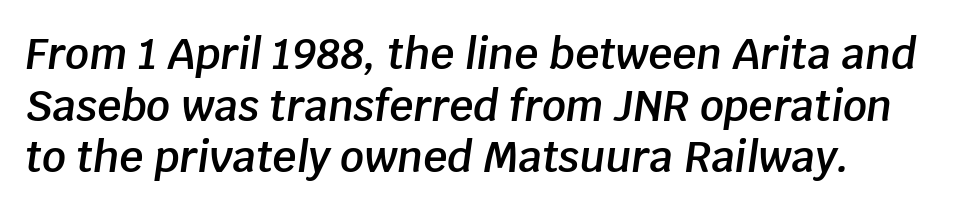
The image shows 42 px semibold type, italic (leaning right); set line spacing 1.23x, normal letter spacing, not underlined; low stroke contrast and a large x-height.
